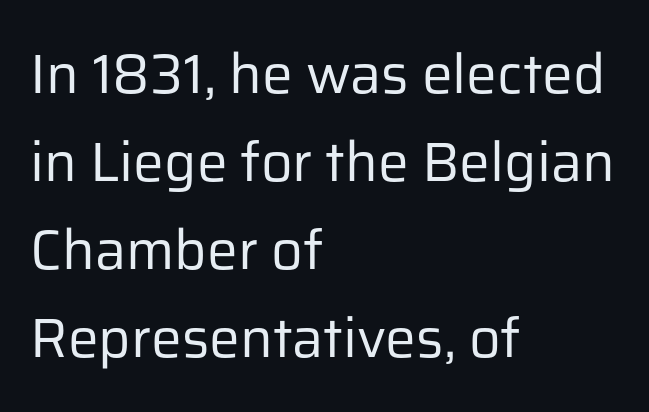
All the whitespace from short lines collects on the right. Spacing verdict: proportional, widths tailored to each character. Beneath every word, the page is bare. The font's upright variant was chosen for this text.
